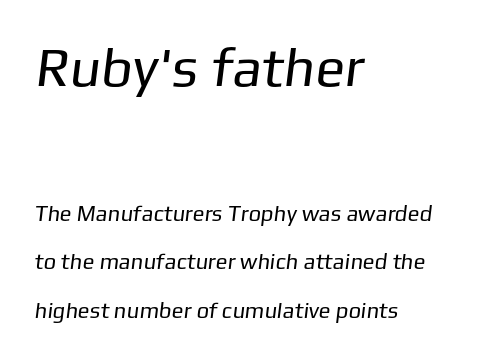
Q: Is the text bold? A: No.
Q: Is the typeface a serif or a sans-serif typeface? A: Sans-serif.
Q: Is the text underlined? A: No.
Q: How is the paragraph aligned? A: Left-aligned.
Q: Is the spacing between letters normal or unusually wide? A: Normal.
Q: Is the spacing between lines tight, normal or loose? A: Loose.
Q: Which block of text is set in a larger size, the first (top) or the second (bottom)? A: The first (top) one.
Q: Width (condensed, normal, or wide)? A: Normal.
Q: Stroke contrast? A: Low.
Q: x-height? A: Medium.
Q: Monospaced? A: No.
